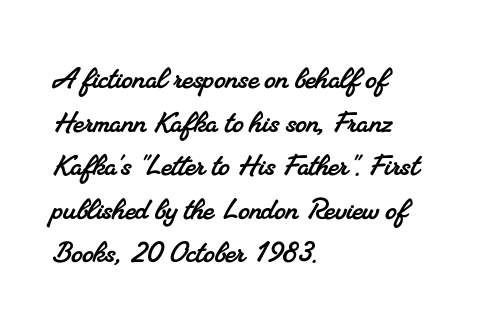
Q: Is the typeface a serif or a sans-serif typeface? A: Serif.
Q: Is the text underlined? A: No.
Q: How is the paragraph aligned? A: Left-aligned.
Q: Is the spacing between letters normal or unusually wide? A: Normal.
Q: Width (condensed, normal, or wide)? A: Normal.
Q: Stroke contrast? A: Medium.
Q: x-height? A: Small.
Q: Monospaced? A: No.
